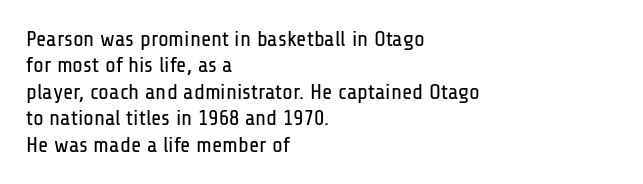
{"italic": "no", "bold": "no", "underline": "no", "align": "left", "line_spacing_ratio": 1.2, "letter_spacing": "normal", "letter_spacing_em": 0.0, "glyph_px": 22}
